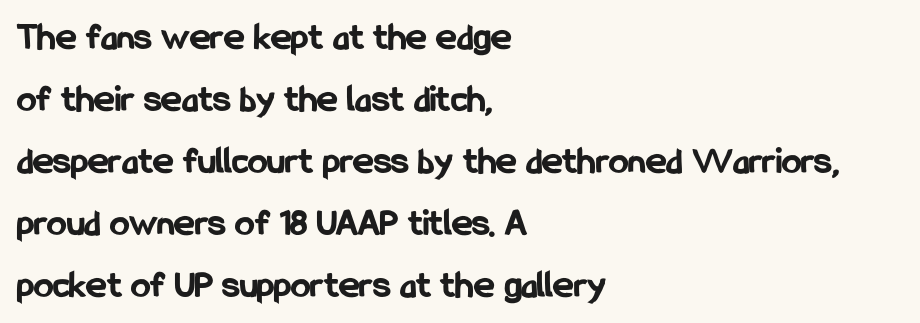
Q: Is the text bold? A: Yes.
Q: Is the text italic (slanted)? A: No, it is upright.
Q: Is the typeface a serif or a sans-serif typeface? A: Sans-serif.
Q: Is the text underlined? A: No.
Q: How is the paragraph aligned? A: Left-aligned.
Q: Is the spacing between letters normal or unusually wide? A: Normal.
Q: Is the spacing between lines tight, normal or loose? A: Normal.
Q: Width (condensed, normal, or wide)? A: Condensed.
Q: Stroke contrast? A: Low.
Q: x-height? A: Medium.
Q: Monospaced? A: No.
